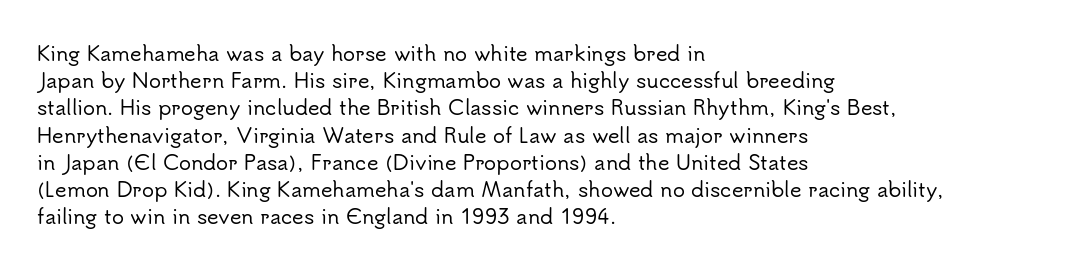
Teacher's note: observe the even left margin — that is flush-left alignment. Letter spacing: default. Every stem runs plumb, perpendicular to the baseline. The baseline area is clear. One glance says typical: line gaps are just what's usual.
